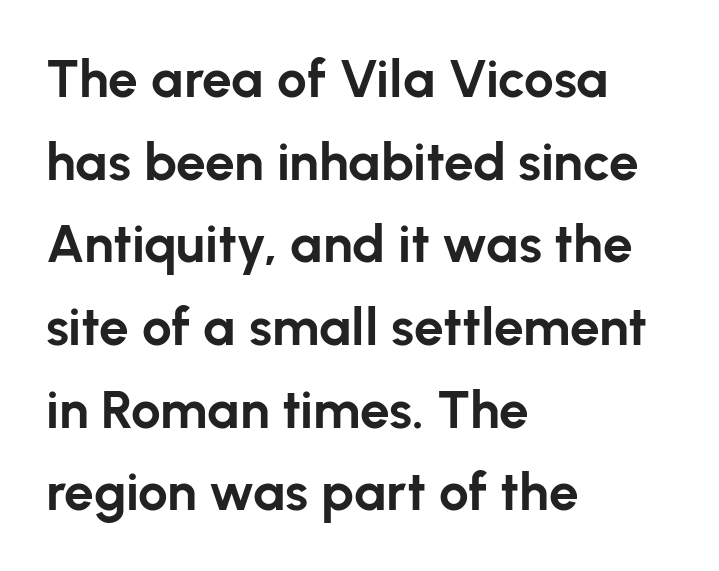
The image shows 53 px bold sans-serif type, upright; set left-aligned, normal line spacing (1.56x), normal letter spacing, not underlined; low stroke contrast and a medium x-height.
